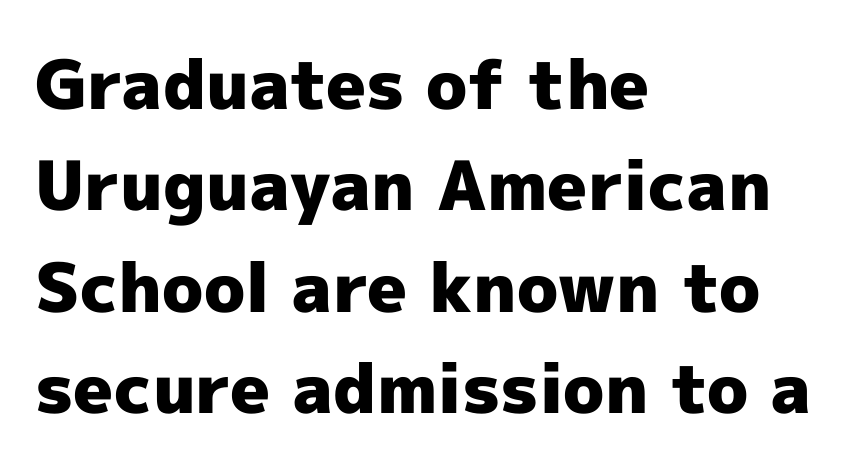
Here the designer chose a conventional face with non-uniform glyph widths. Casual observation: everything's shoved over to the left. The designer went with a sans here, leaving each stem footless. The typesetting leans heavy: a genuine bold. The typography opts for an upright posture over an oblique one.
